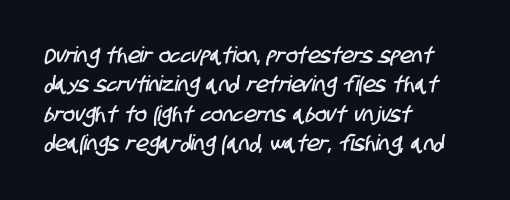
Beneath every word, the page is bare. Caption: multi-line text, flush left, ragged right. In terms of leading, this rendering sits right in the middle. This rendering leaves character spacing at its baseline value.
